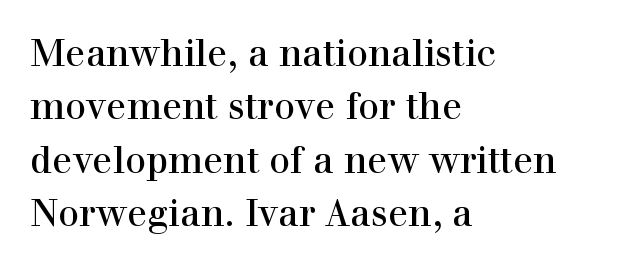
The designer went with a serif here, giving each stem small feet. Proportional: the letters do not fall into vertical columns. These lines were composed using upright roman letters. These lines keep a tight, regular rhythm from letter to letter. These lines are set flush left with a ragged right edge. The rendering uses a moderate line-height, typical for paragraphs.
